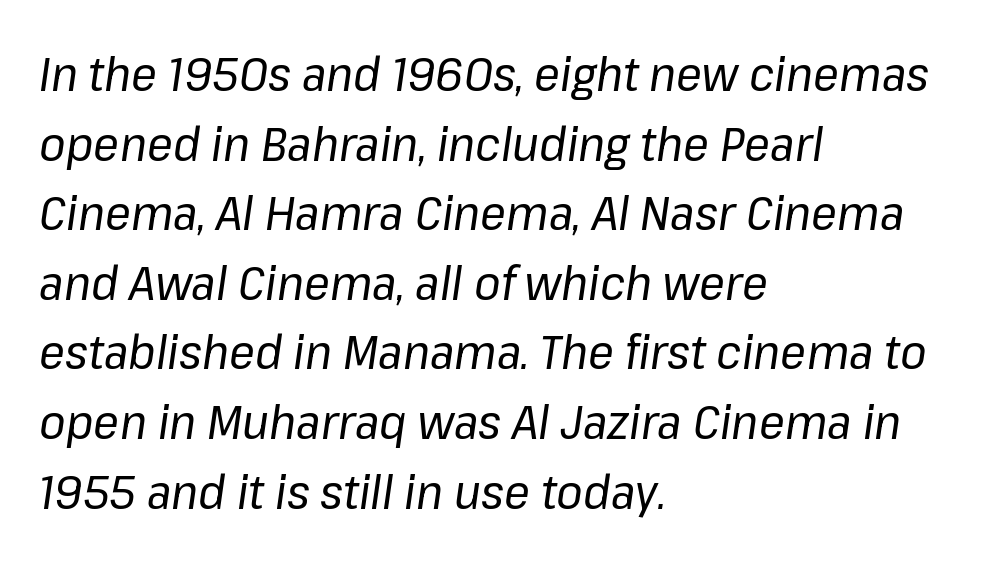
Q: Is the text bold? A: No.
Q: Is the text italic (slanted)? A: Yes, it leans right by about 8 degrees.
Q: Is the text underlined? A: No.
Q: How is the paragraph aligned? A: Left-aligned.
Q: Is the spacing between letters normal or unusually wide? A: Normal.
Q: Is the spacing between lines tight, normal or loose? A: Normal.
Q: Width (condensed, normal, or wide)? A: Normal.
Q: Stroke contrast? A: Low.
Q: x-height? A: Medium.
Q: Monospaced? A: No.
